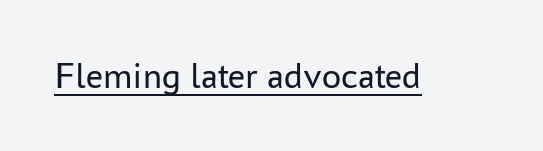
Check the space under the baseline: a stroke is drawn there. The face used here is proportionally spaced, like ordinary book or web type. The specimen reads as upright at a glance. The font is comparable to plain body text, perhaps lighter. The passage shown has conventional tracking throughout. Look at the bottom of the vertical strokes: they stop flat, with no serifs.
